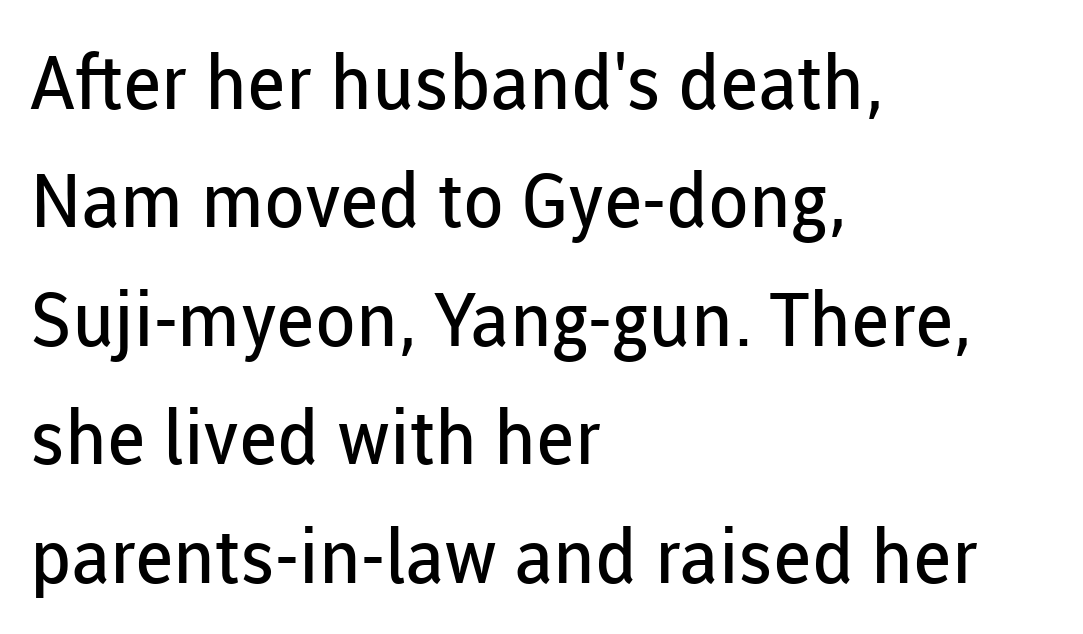
The letters sit at their default tracking, neither squeezed nor spread. The passage shown is typed in a proportional face where columns would drift. Weight: regular or lighter. Does the type have serifs? No, each stem ends abruptly.
